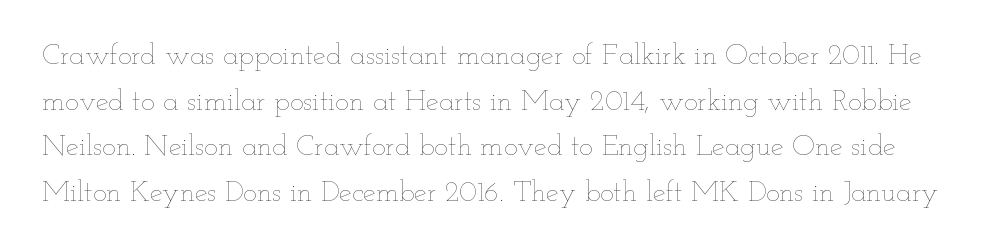
{"italic": "no", "bold": "no", "weight": "thin", "width": "wide", "stroke_contrast": "low", "x_height": "small", "monospaced": "no", "underline": "no", "line_spacing": "normal", "line_spacing_ratio": 1.57, "letter_spacing": "normal", "letter_spacing_em": 0.0, "glyph_px": 29}
